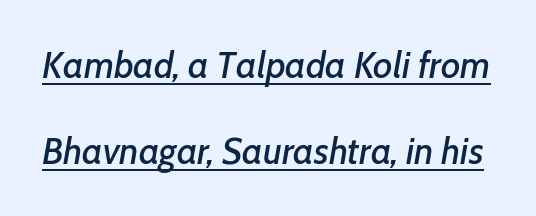
This sample has the flowing, uneven cadence of proportional lettering. The passage shown stacks its lines with a broad gap. Compared with ordinary roman type, these characters are visibly tilted. Underlined type.
